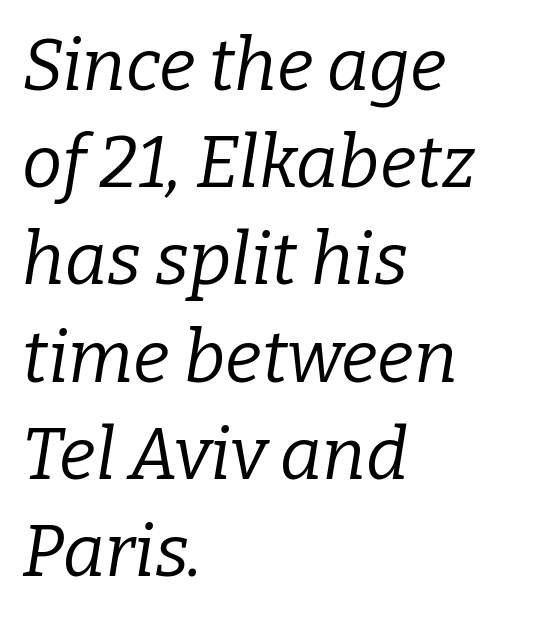
The image shows 72 px regular-weight serif type, italic (leaning right); set left-aligned, normal line spacing (1.35x), normal letter spacing, not underlined; low stroke contrast and a medium x-height.
